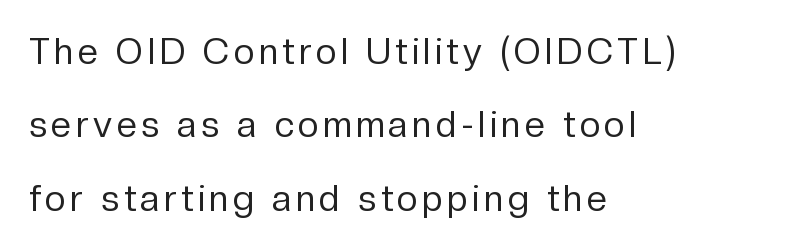
{"serif": "no", "italic": "no", "bold": "no", "weight": "regular", "width": "normal", "stroke_contrast": "low", "x_height": "medium", "monospaced": "no", "underline": "no", "align": "left", "line_spacing": "loose", "line_spacing_ratio": 2.04, "glyph_px": 36}
